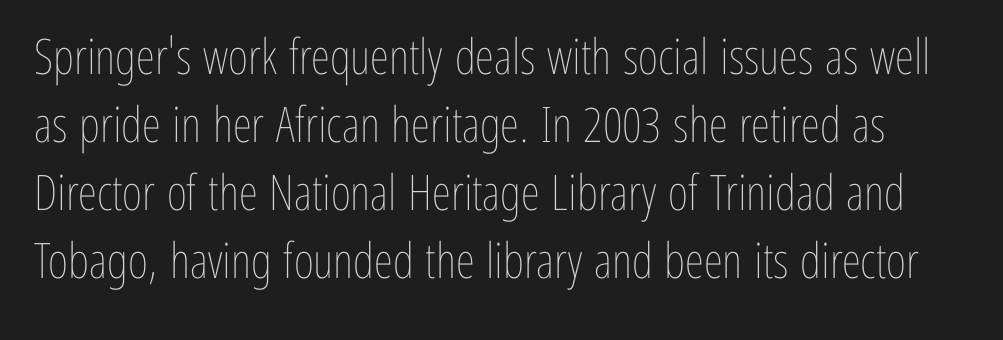
The image shows 49 px thin, condensed type, upright; set normal line spacing (1.39x), normal letter spacing, not underlined; low stroke contrast and a medium x-height.
